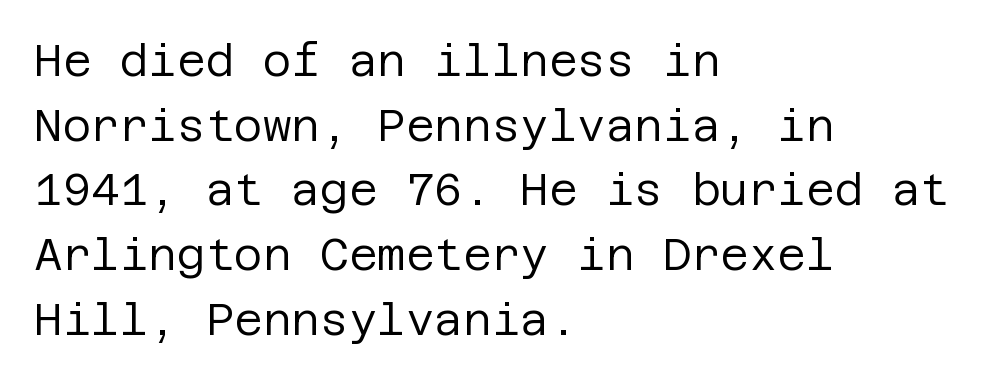
Q: Is the text bold? A: No.
Q: Is the text italic (slanted)? A: No, it is upright.
Q: Is the typeface a serif or a sans-serif typeface? A: Sans-serif.
Q: Is the text underlined? A: No.
Q: How is the paragraph aligned? A: Left-aligned.
Q: Is the spacing between letters normal or unusually wide? A: Normal.
Q: Is the spacing between lines tight, normal or loose? A: Normal.
Q: Width (condensed, normal, or wide)? A: Normal.
Q: Stroke contrast? A: Low.
Q: x-height? A: Large.
